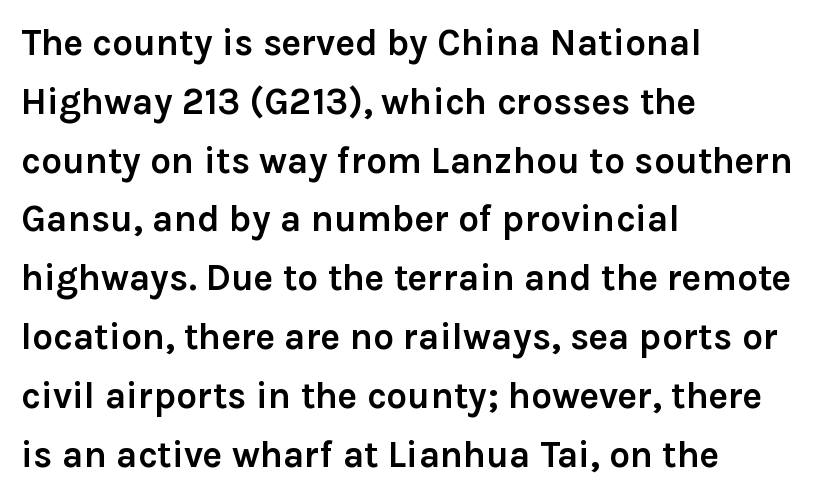
Q: Is the text bold? A: Yes.
Q: Is the text italic (slanted)? A: No, it is upright.
Q: Is the typeface a serif or a sans-serif typeface? A: Sans-serif.
Q: Is the text underlined? A: No.
Q: How is the paragraph aligned? A: Left-aligned.
Q: Is the spacing between letters normal or unusually wide? A: Normal.
Q: Is the spacing between lines tight, normal or loose? A: Normal.
Q: Width (condensed, normal, or wide)? A: Normal.
Q: x-height? A: Medium.
Q: Monospaced? A: No.
